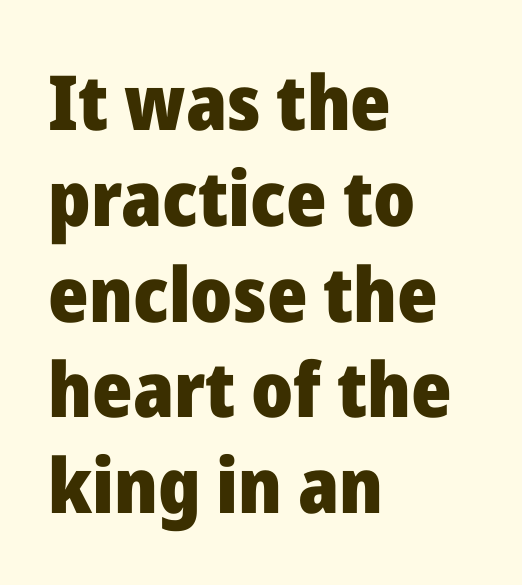
Leading matches the norm, producing a regular column. Decoration check: the copy has no underline. Pretty heavy lettering here — definitely bold. Nothing unusual about the tracking: characters are spaced as the font intends. No feet cap the strokes, marking this as sans-serif type. Do the characters align in a grid? No, the font is proportional.
